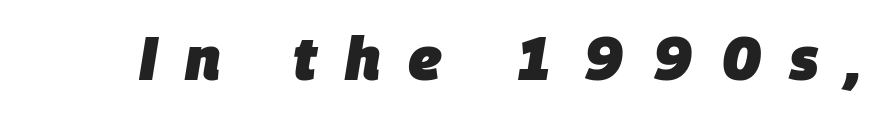
Q: Is the text bold? A: Yes.
Q: Is the text italic (slanted)? A: Yes, it leans right by about 9 degrees.
Q: Is the text underlined? A: No.
Q: Is the spacing between letters normal or unusually wide? A: Unusually wide.
Q: Width (condensed, normal, or wide)? A: Normal.
Q: Stroke contrast? A: Low.
Q: x-height? A: Large.
Q: Monospaced? A: No.
